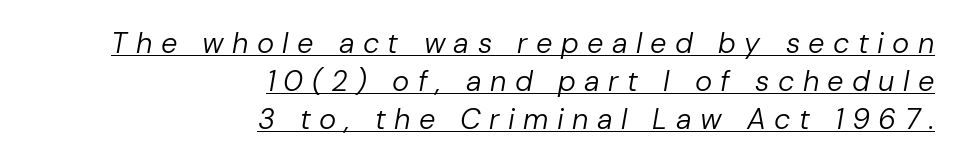
{"italic": "yes", "lean": "right", "slant_degrees": 10, "bold": "no", "weight": "regular", "width": "normal", "stroke_contrast": "low", "x_height": "medium", "monospaced": "no", "underline": "yes", "align": "right", "line_spacing": "normal", "line_spacing_ratio": 1.31, "letter_spacing": "wide", "letter_spacing_em": 0.29, "glyph_px": 29}
